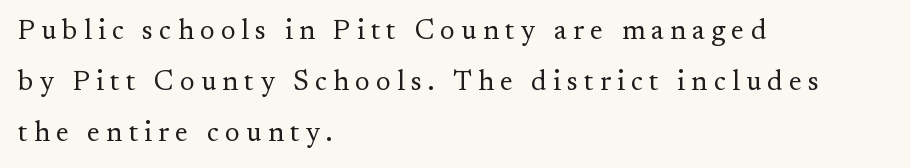
The image shows 28 px regular-weight serif type, upright; set left-aligned, line spacing 1.83x, unusually wide letter spacing (+0.22 em), not underlined; medium stroke contrast and a small x-height.
